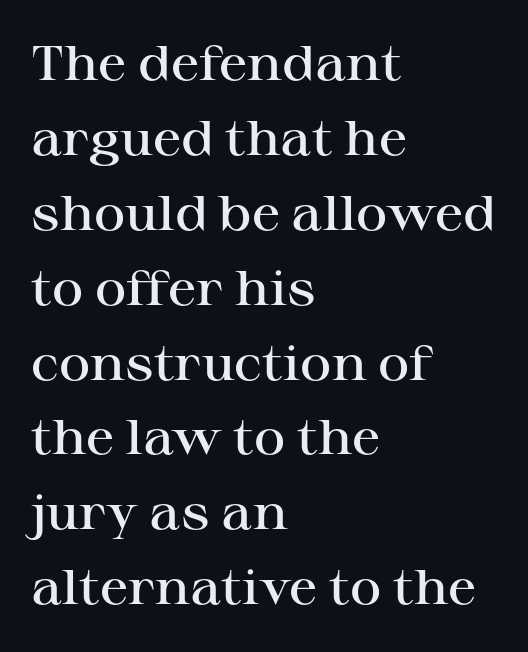
The image shows 48 px semibold, wide serif type, upright; set left-aligned, normal line spacing (1.56x), normal letter spacing, not underlined; high stroke contrast and a medium x-height.
